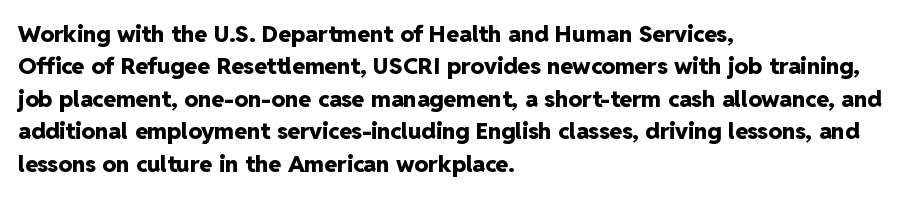
The space directly below the letters is spotless. A dark, heavy texture on the line: the type is bold. Every row of glyphs begins at an identical x-position on the left. Posture: vertical.
